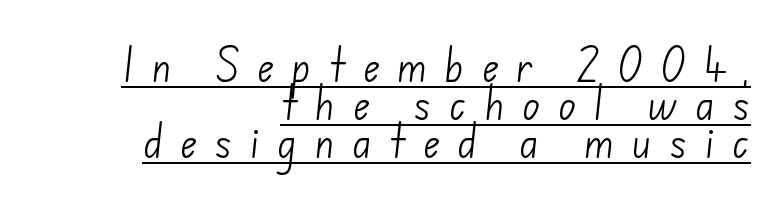
A typographer would call this underscored text. Where is the straight margin? On the right. Words appear elongated and porous because spacing is wide. These lines are rendered in a variable-pitch font. The block of text is dense from top to bottom, with scant space between rows.
